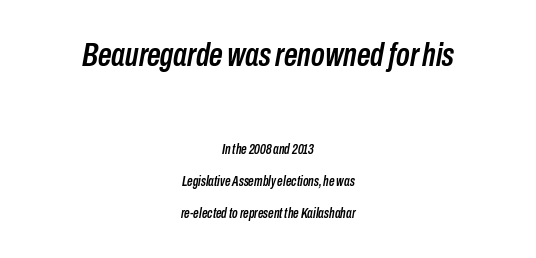
Q: Is the text italic (slanted)? A: Yes, it leans right by about 10 degrees.
Q: Is the text underlined? A: No.
Q: How is the paragraph aligned? A: Centered.
Q: Is the spacing between letters normal or unusually wide? A: Normal.
Q: Is the spacing between lines tight, normal or loose? A: Loose.
Q: Which block of text is set in a larger size, the first (top) or the second (bottom)? A: The first (top) one.
Q: Width (condensed, normal, or wide)? A: Condensed.
Q: Stroke contrast? A: Low.
Q: x-height? A: Medium.
Q: Monospaced? A: No.
